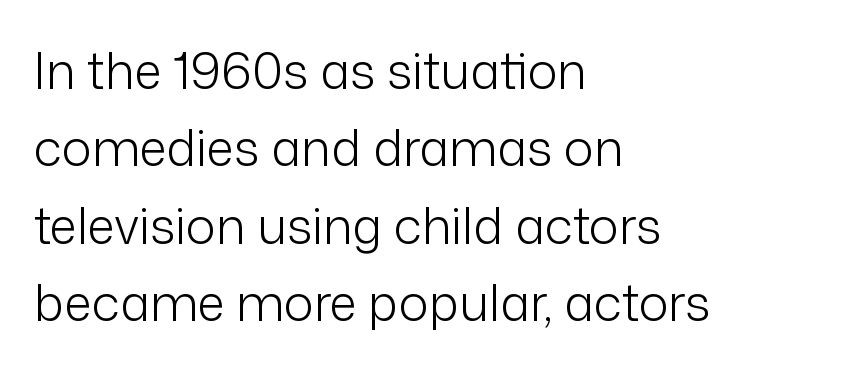
Q: Is the text bold? A: No.
Q: Is the text italic (slanted)? A: No, it is upright.
Q: Is the typeface a serif or a sans-serif typeface? A: Sans-serif.
Q: Is the text underlined? A: No.
Q: How is the paragraph aligned? A: Left-aligned.
Q: Is the spacing between letters normal or unusually wide? A: Normal.
Q: Is the spacing between lines tight, normal or loose? A: Normal.
Q: Width (condensed, normal, or wide)? A: Normal.
Q: Stroke contrast? A: Low.
Q: x-height? A: Medium.
Q: Monospaced? A: No.
